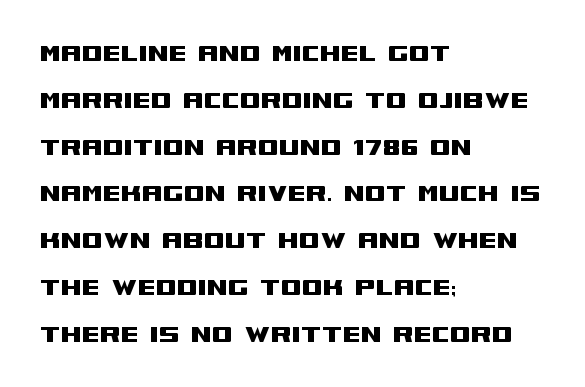
Q: Is the text italic (slanted)? A: No, it is upright.
Q: Is the typeface a serif or a sans-serif typeface? A: Sans-serif.
Q: Is the text underlined? A: No.
Q: How is the paragraph aligned? A: Left-aligned.
Q: Is the spacing between letters normal or unusually wide? A: Normal.
Q: Is the spacing between lines tight, normal or loose? A: Normal.
Q: Width (condensed, normal, or wide)? A: Wide.
Q: Stroke contrast? A: Medium.
Q: x-height? A: Large.
Q: Monospaced? A: No.
